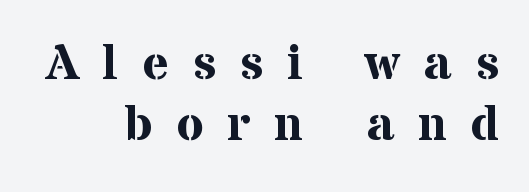
{"serif": "yes", "italic": "no", "bold": "yes", "weight": "bold", "width": "normal", "stroke_contrast": "medium", "x_height": "medium", "monospaced": "no", "underline": "no", "align": "right", "line_spacing_ratio": 1.23, "letter_spacing": "wide", "letter_spacing_em": 0.48, "glyph_px": 50}
